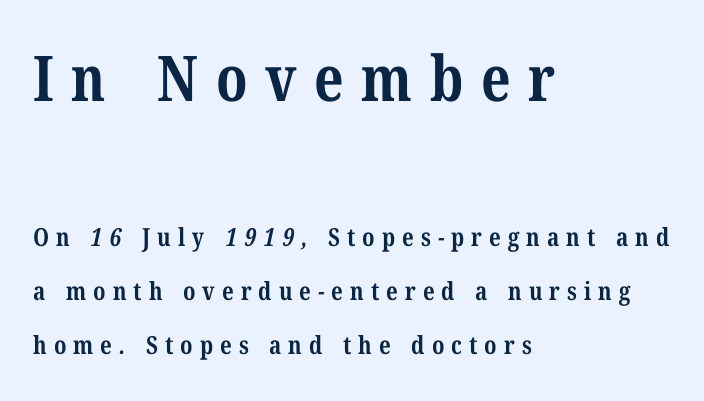
The image shows 63 px bold, condensed serif type; set left-aligned, loose line spacing (2.16x), unusually wide letter spacing (+0.28 em), not underlined; the first (top) block is 2.52x larger; medium stroke contrast and a medium x-height.
